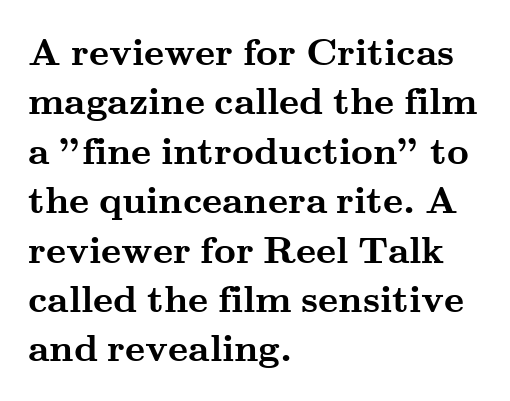
Q: Is the text bold? A: Yes.
Q: Is the text italic (slanted)? A: No, it is upright.
Q: Is the typeface a serif or a sans-serif typeface? A: Serif.
Q: Is the text underlined? A: No.
Q: How is the paragraph aligned? A: Left-aligned.
Q: Is the spacing between letters normal or unusually wide? A: Normal.
Q: Is the spacing between lines tight, normal or loose? A: Normal.
Q: Width (condensed, normal, or wide)? A: Wide.
Q: Stroke contrast? A: Medium.
Q: x-height? A: Small.
Q: Monospaced? A: No.
